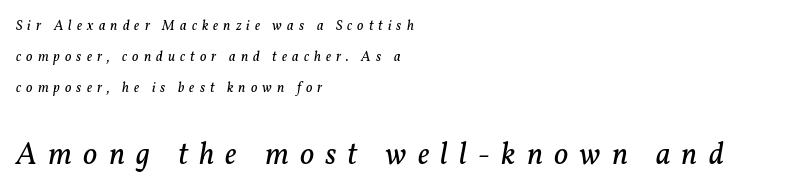
Q: Is the text bold? A: No.
Q: Is the text italic (slanted)? A: Yes, it leans right by about 11 degrees.
Q: Is the typeface a serif or a sans-serif typeface? A: Serif.
Q: Is the text underlined? A: No.
Q: How is the paragraph aligned? A: Left-aligned.
Q: Is the spacing between letters normal or unusually wide? A: Unusually wide.
Q: Is the spacing between lines tight, normal or loose? A: Loose.
Q: Which block of text is set in a larger size, the first (top) or the second (bottom)? A: The second (bottom) one.
Q: Width (condensed, normal, or wide)? A: Normal.
Q: Stroke contrast? A: Low.
Q: x-height? A: Medium.
Q: Monospaced? A: No.
